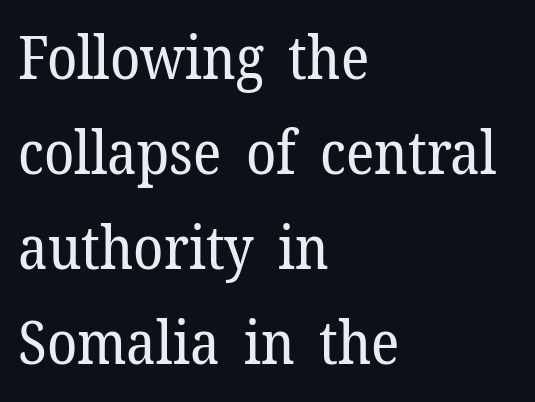
Q: Is the text bold? A: No.
Q: Is the text italic (slanted)? A: No, it is upright.
Q: Is the typeface a serif or a sans-serif typeface? A: Serif.
Q: Is the text underlined? A: No.
Q: How is the paragraph aligned? A: Left-aligned.
Q: Is the spacing between letters normal or unusually wide? A: Normal.
Q: Is the spacing between lines tight, normal or loose? A: Normal.
Q: Width (condensed, normal, or wide)? A: Normal.
Q: Stroke contrast? A: Low.
Q: x-height? A: Medium.
Q: Monospaced? A: No.
